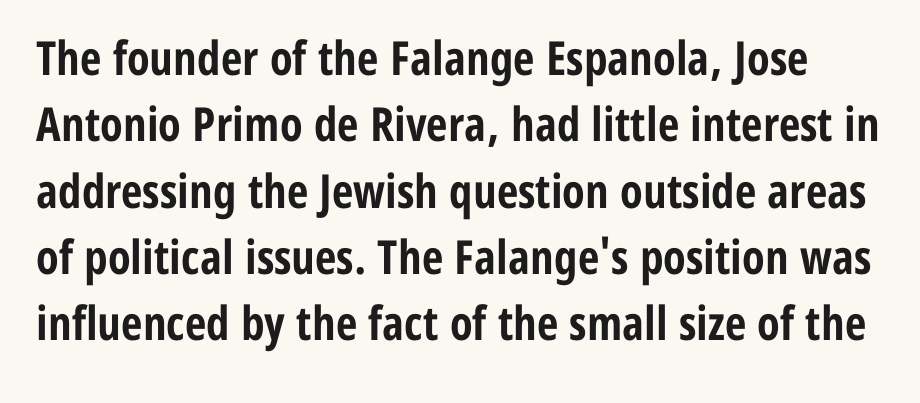
The image shows 47 px bold, condensed sans-serif type, upright; set normal line spacing (1.41x), normal letter spacing, not underlined; low stroke contrast and a medium x-height.
